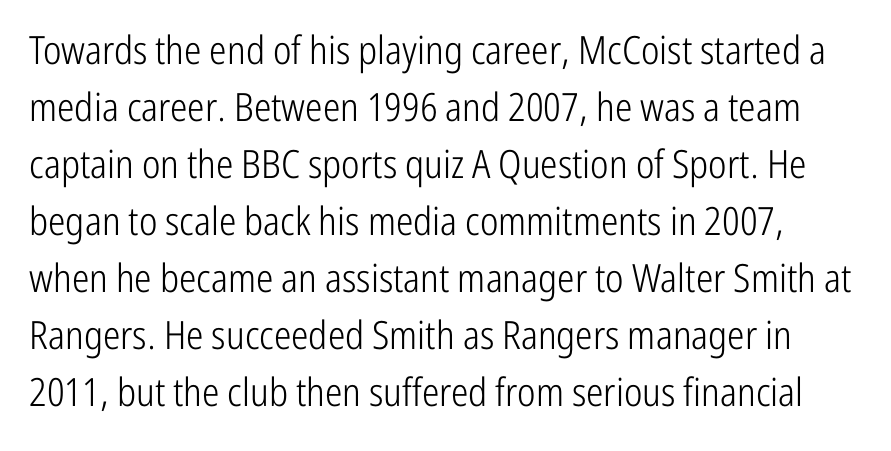
Q: Is the text bold? A: No.
Q: Is the text italic (slanted)? A: No, it is upright.
Q: Is the typeface a serif or a sans-serif typeface? A: Sans-serif.
Q: Is the text underlined? A: No.
Q: Is the spacing between letters normal or unusually wide? A: Normal.
Q: Is the spacing between lines tight, normal or loose? A: Normal.
Q: Width (condensed, normal, or wide)? A: Condensed.
Q: Stroke contrast? A: Low.
Q: x-height? A: Medium.
Q: Monospaced? A: No.
